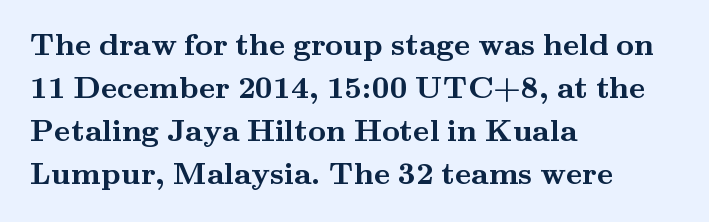
The image shows 31 px semibold, wide serif type, upright; set left-aligned, normal line spacing (1.39x), normal letter spacing, not underlined; medium stroke contrast and a small x-height.
